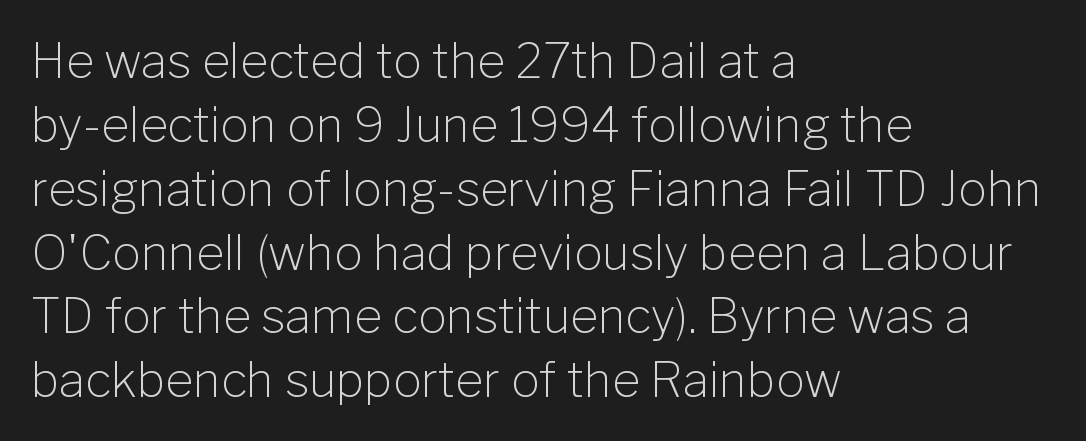
The image shows 48 px light sans-serif type, upright; set left-aligned, normal line spacing (1.33x), normal letter spacing, not underlined; low stroke contrast and a medium x-height.
